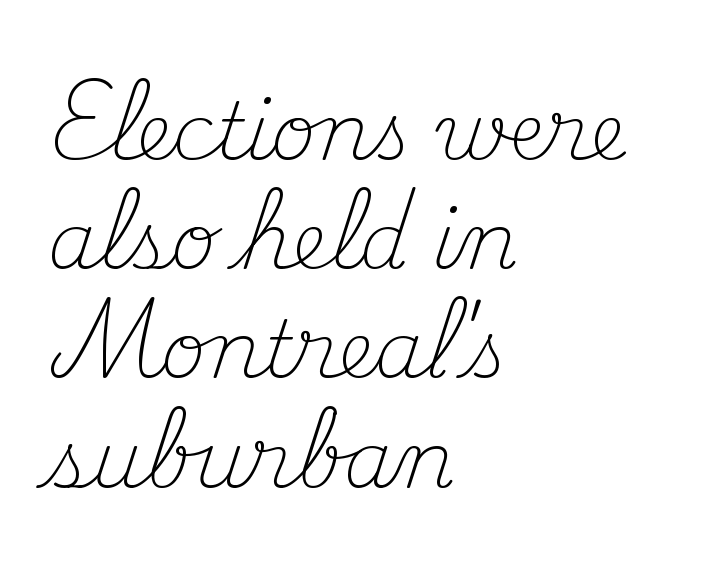
Q: Is the text bold? A: No.
Q: Is the text italic (slanted)? A: Yes.
Q: Is the typeface a serif or a sans-serif typeface? A: Serif.
Q: Is the text underlined? A: No.
Q: How is the paragraph aligned? A: Left-aligned.
Q: Is the spacing between letters normal or unusually wide? A: Normal.
Q: Is the spacing between lines tight, normal or loose? A: Normal.
Q: Width (condensed, normal, or wide)? A: Normal.
Q: Stroke contrast? A: Medium.
Q: x-height? A: Small.
Q: Monospaced? A: No.
